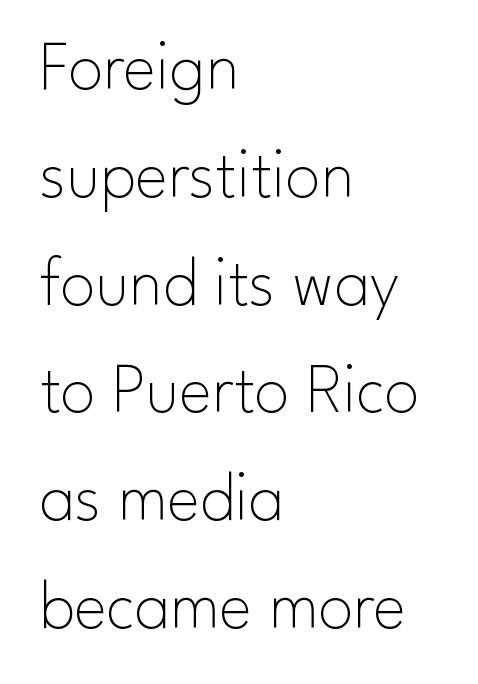
{"serif": "no", "italic": "no", "bold": "no", "weight": "thin", "width": "normal", "stroke_contrast": "low", "x_height": "small", "monospaced": "no", "underline": "no", "align": "left", "line_spacing": "normal", "line_spacing_ratio": 1.54, "letter_spacing": "normal", "letter_spacing_em": 0.0, "glyph_px": 70}
